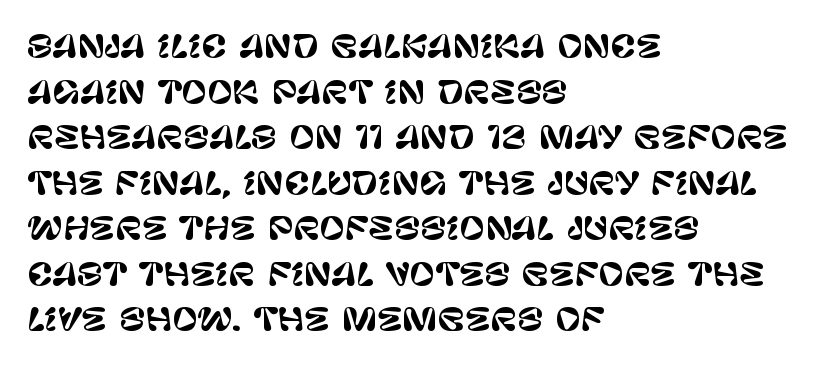
{"serif": "no", "width": "normal", "stroke_contrast": "low", "x_height": "large", "monospaced": "no", "underline": "no", "align": "left", "line_spacing": "normal", "line_spacing_ratio": 1.47, "letter_spacing": "normal", "letter_spacing_em": 0.0, "glyph_px": 31}
